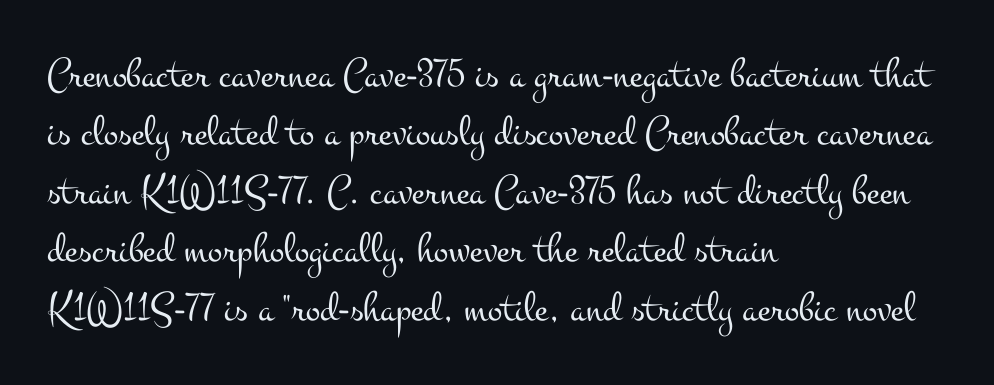
Casual observation: everything's shoved over to the left. The passage shown is typed in a proportional face where columns would drift. This rendering leaves character spacing at its baseline value.
